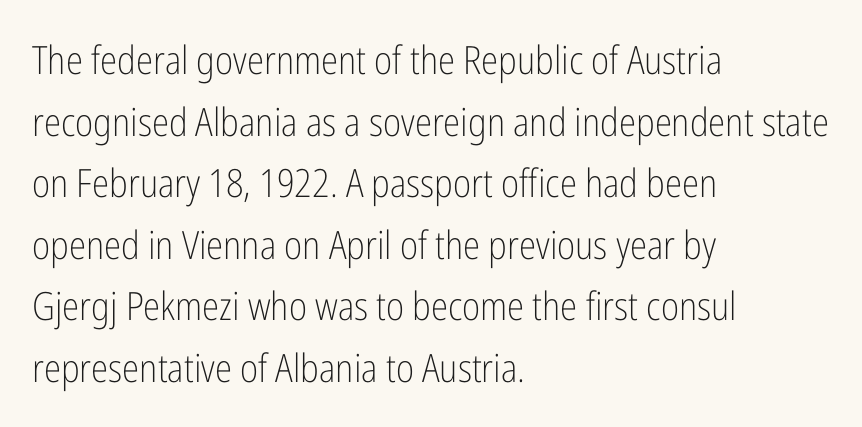
{"serif": "no", "italic": "no", "bold": "no", "weight": "light", "width": "condensed", "stroke_contrast": "low", "x_height": "medium", "monospaced": "no", "underline": "no", "align": "left", "line_spacing": "normal", "line_spacing_ratio": 1.58, "letter_spacing": "normal", "letter_spacing_em": 0.0, "glyph_px": 39}
